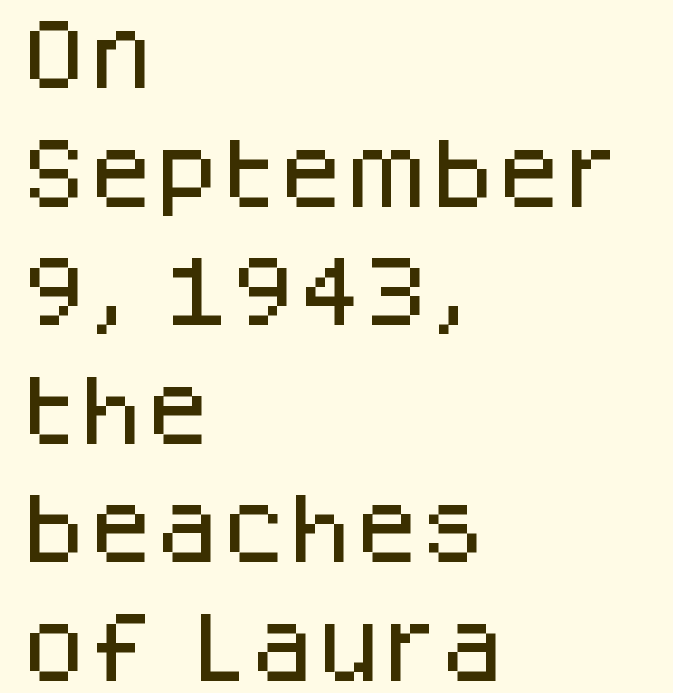
Notice how the passage keeps a crisp vertical edge on the left only. The space between consecutive lines is moderate. A typesetter would mark this as roman, not italic. Anything drawn beneath the words? Only blank space. Nothing sits at the stroke ends, so this counts as sans-serif.
